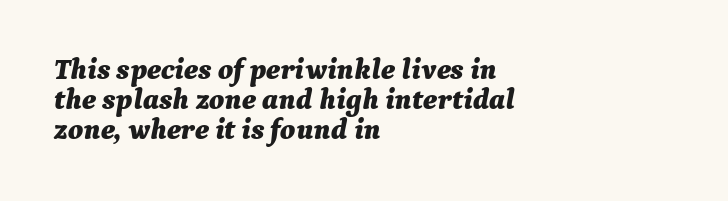
The image shows 29 px bold type, italic (leaning right); set left-aligned, tight line spacing (1.03x), normal letter spacing, not underlined; medium stroke contrast and a medium x-height.
